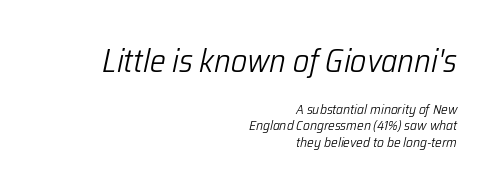
{"italic": "yes", "lean": "right", "slant_degrees": 12, "bold": "no", "weight": "light", "width": "condensed", "stroke_contrast": "low", "x_height": "medium", "monospaced": "no", "underline": "no", "align": "right", "line_spacing": "tight", "line_spacing_ratio": 1.15, "letter_spacing": "normal", "letter_spacing_em": 0.0, "larger_block": "first", "size_ratio": 2.36, "glyph_px": 33}
